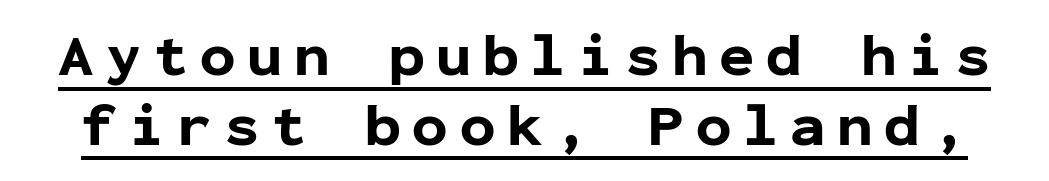
The image shows 59 px bold sans-serif type, upright, monospaced; set line spacing 1.18x, unusually wide letter spacing (+0.2 em), underlined; low stroke contrast and a medium x-height.
